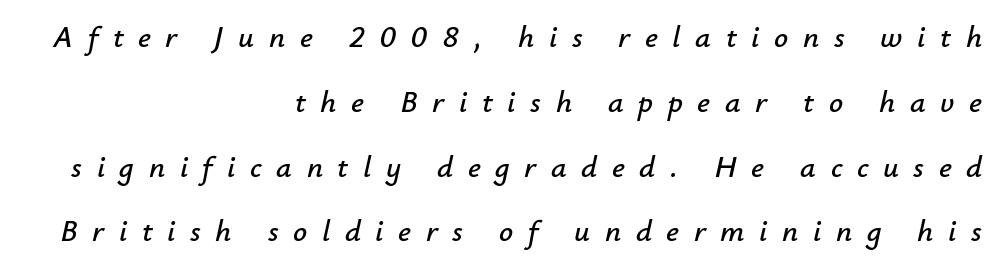
The image shows 31 px text type, italic (leaning right); set right-aligned, loose line spacing (2.09x), unusually wide letter spacing (+0.47 em), not underlined; low stroke contrast and a small x-height.
